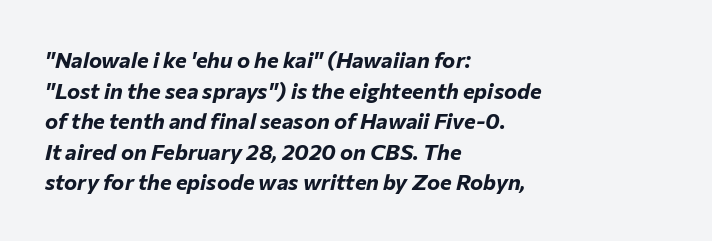
{"italic": "yes", "lean": "right", "slant_degrees": 12, "bold": "yes", "underline": "no", "align": "left", "line_spacing": "normal", "line_spacing_ratio": 1.39, "letter_spacing": "normal", "letter_spacing_em": 0.0, "glyph_px": 22}
